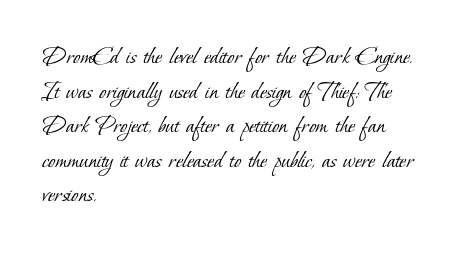
Q: Is the text bold? A: No.
Q: Is the text underlined? A: No.
Q: How is the paragraph aligned? A: Left-aligned.
Q: Is the spacing between letters normal or unusually wide? A: Normal.
Q: Is the spacing between lines tight, normal or loose? A: Normal.
